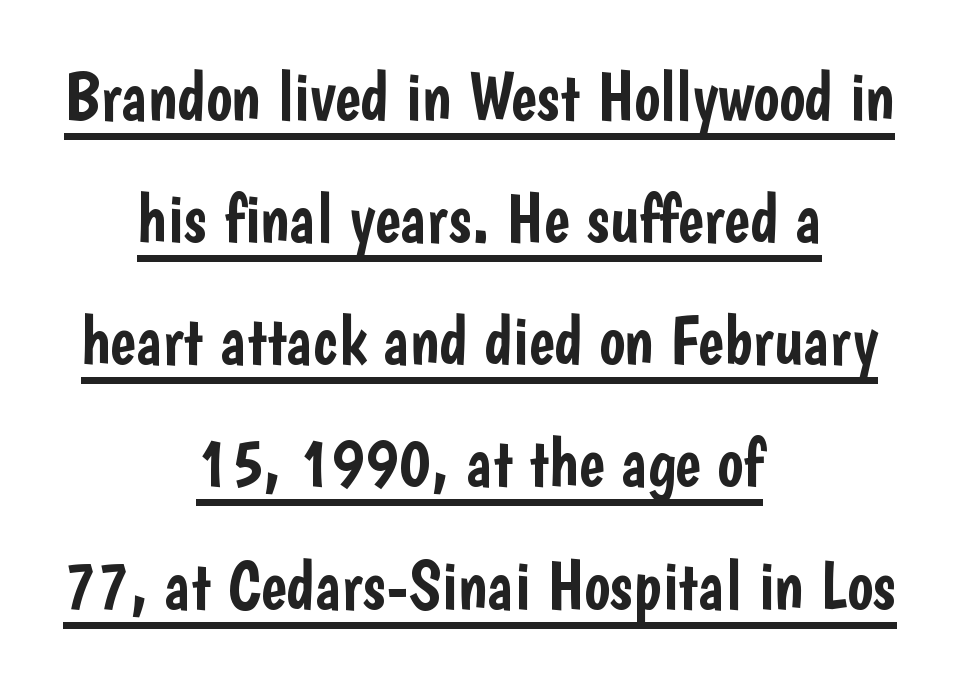
{"serif": "no", "italic": "no", "width": "condensed", "stroke_contrast": "low", "x_height": "medium", "monospaced": "no", "underline": "yes", "align": "center", "line_spacing_ratio": 1.77, "letter_spacing": "normal", "letter_spacing_em": 0.0, "glyph_px": 69}
